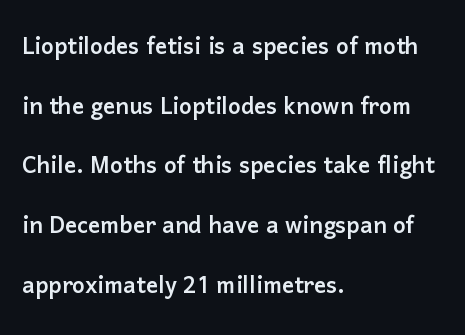
The characters display no serif detailing; their extremities are plain. The setting favours the left margin, as ordinary paragraphs usually do. What's the leading like? Stretched, with rows far apart. Notice how the stems are strictly vertical — no italics here. The rendering keeps characters at their native spacing. The face used here is proportionally spaced, like ordinary book or web type.
